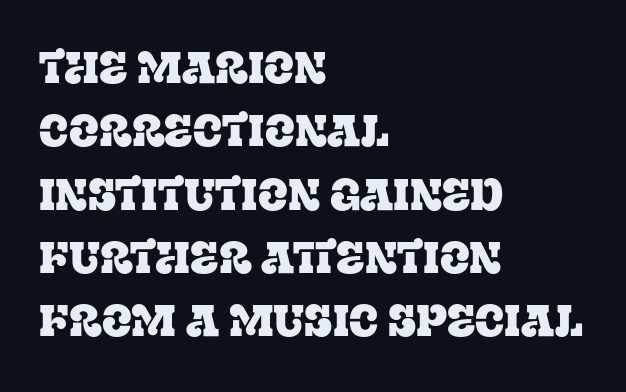
{"serif": "yes", "italic": "no", "width": "normal", "stroke_contrast": "low", "x_height": "large", "monospaced": "no", "underline": "no", "align": "left", "line_spacing": "normal", "line_spacing_ratio": 1.44, "letter_spacing": "normal", "letter_spacing_em": 0.0, "glyph_px": 44}
